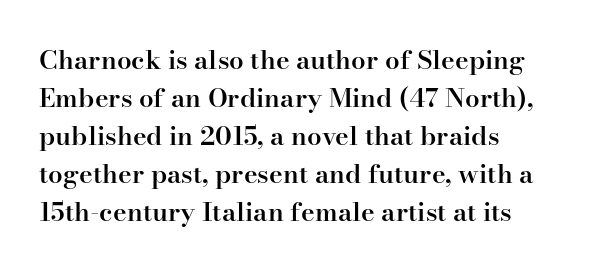
The image shows 26 px text type, upright; set left-aligned, normal line spacing (1.46x), normal letter spacing, not underlined.
